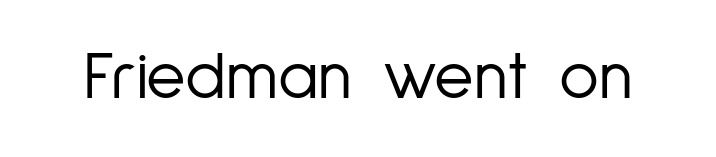
The image shows 68 px light, condensed sans-serif type, upright; set normal letter spacing, not underlined; low stroke contrast and a medium x-height.
